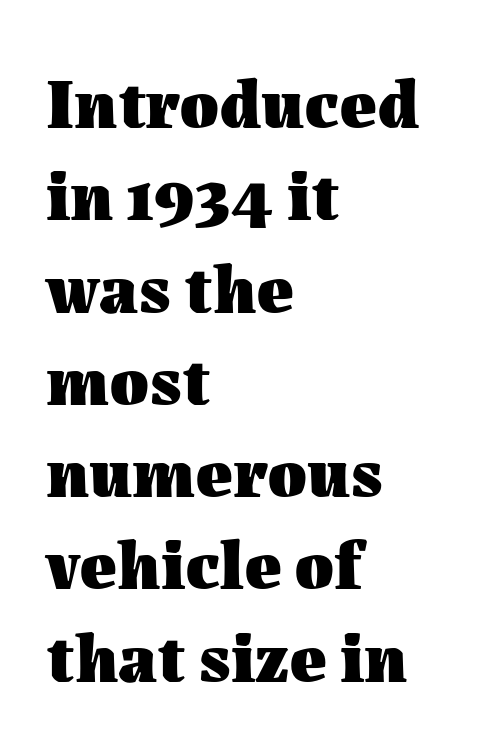
Q: Is the text bold? A: Yes.
Q: Is the text italic (slanted)? A: No, it is upright.
Q: Is the text underlined? A: No.
Q: How is the paragraph aligned? A: Left-aligned.
Q: Is the spacing between letters normal or unusually wide? A: Normal.
Q: Is the spacing between lines tight, normal or loose? A: Normal.
Q: Width (condensed, normal, or wide)? A: Normal.
Q: Stroke contrast? A: Medium.
Q: x-height? A: Medium.
Q: Monospaced? A: No.
